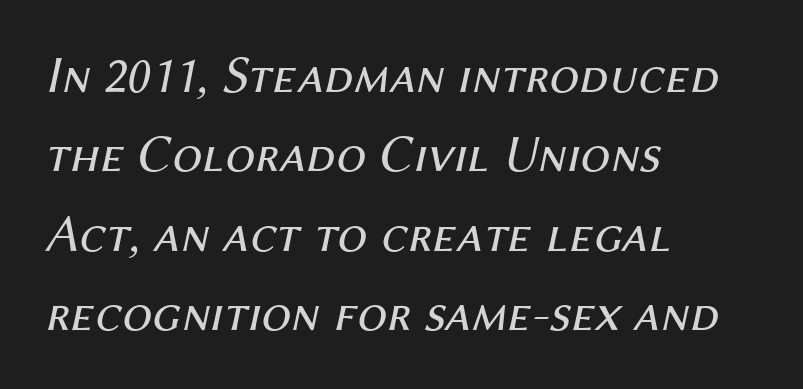
{"italic": "yes", "lean": "right", "slant_degrees": 12, "bold": "no", "weight": "regular", "width": "normal", "stroke_contrast": "medium", "x_height": "medium", "monospaced": "no", "underline": "no", "align": "left", "line_spacing": "normal", "line_spacing_ratio": 1.5, "letter_spacing": "normal", "letter_spacing_em": 0.0, "glyph_px": 53}
